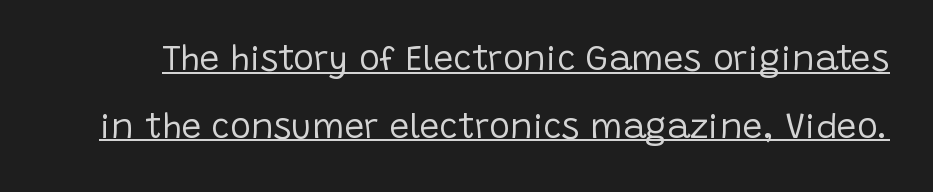
{"serif": "no", "italic": "no", "bold": "no", "weight": "regular", "width": "normal", "stroke_contrast": "low", "x_height": "large", "monospaced": "no", "underline": "yes", "line_spacing": "loose", "line_spacing_ratio": 1.93, "letter_spacing": "normal", "letter_spacing_em": 0.0, "glyph_px": 35}
